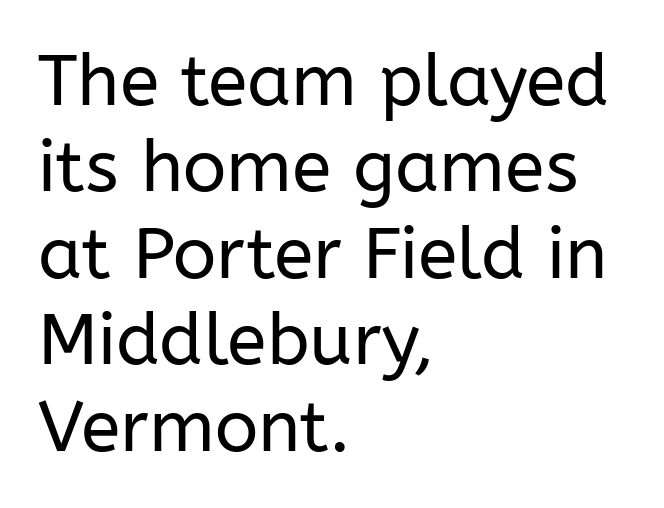
{"serif": "no", "italic": "no", "bold": "no", "weight": "regular", "width": "normal", "stroke_contrast": "low", "x_height": "medium", "monospaced": "no", "underline": "no", "align": "left", "line_spacing_ratio": 1.2, "letter_spacing": "normal", "letter_spacing_em": 0.0, "glyph_px": 72}
